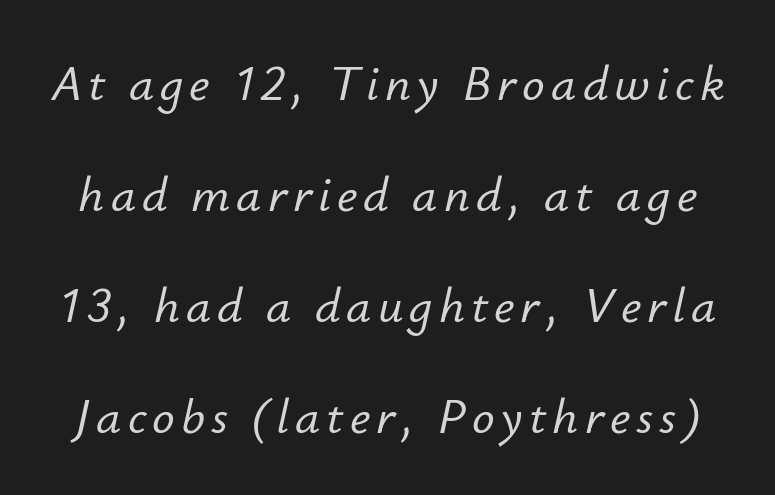
{"italic": "yes", "lean": "right", "slant_degrees": 12, "width": "normal", "stroke_contrast": "low", "x_height": "small", "monospaced": "no", "underline": "no", "line_spacing": "loose", "line_spacing_ratio": 2.22, "glyph_px": 50}
